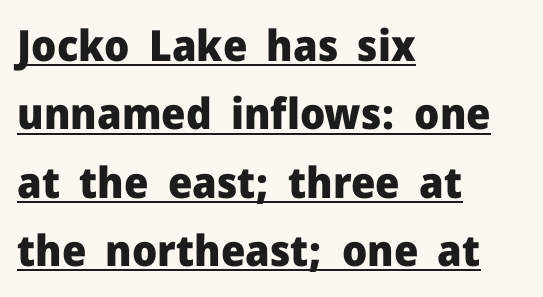
Q: Is the text bold? A: Yes.
Q: Is the text italic (slanted)? A: No, it is upright.
Q: Is the typeface a serif or a sans-serif typeface? A: Sans-serif.
Q: Is the text underlined? A: Yes.
Q: How is the paragraph aligned? A: Left-aligned.
Q: Is the spacing between letters normal or unusually wide? A: Normal.
Q: Is the spacing between lines tight, normal or loose? A: Normal.
Q: Width (condensed, normal, or wide)? A: Normal.
Q: Stroke contrast? A: Low.
Q: x-height? A: Medium.
Q: Monospaced? A: No.
